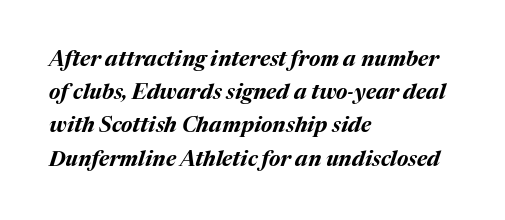
Vertically, the passage feels balanced, rows spaced as you'd expect. Heft: maximum for text — a bold. The gap between lines stays unmarked. Italic: yes, the glyphs are oblique.
